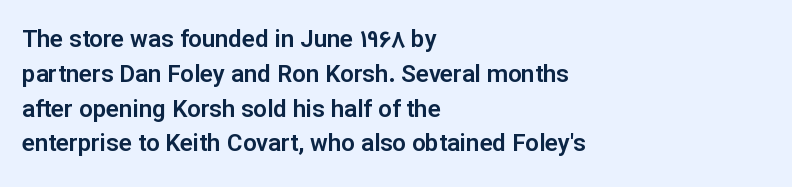
This sample keeps an unexceptional amount of space between lines. These lines keep a tight, regular rhythm from letter to letter. Every stem runs plumb, perpendicular to the baseline. Reading down the block, your eye returns to a fixed left position each line. The string is rendered with underlining switched off.
